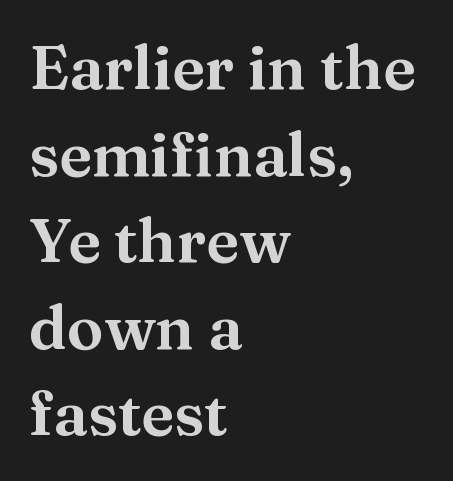
The image shows 61 px wide serif type, upright; set left-aligned, normal line spacing (1.42x), normal letter spacing, not underlined; medium stroke contrast and a medium x-height.
